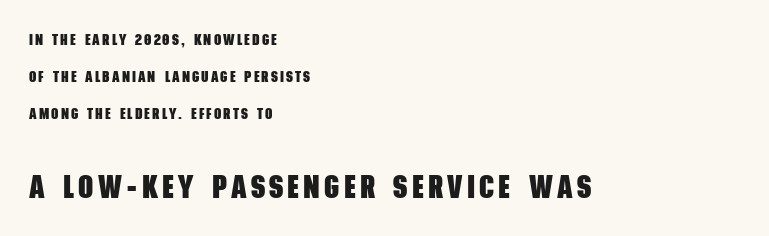
Q: Is the text bold? A: Yes.
Q: Is the typeface a serif or a sans-serif typeface? A: Sans-serif.
Q: Is the text underlined? A: No.
Q: How is the paragraph aligned? A: Left-aligned.
Q: Is the spacing between lines tight, normal or loose? A: Loose.
Q: Which block of text is set in a larger size, the first (top) or the second (bottom)? A: The second (bottom) one.
Q: Width (condensed, normal, or wide)? A: Condensed.
Q: Stroke contrast? A: Low.
Q: x-height? A: Large.
Q: Monospaced? A: No.
